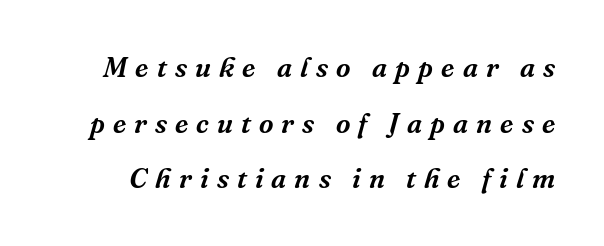
{"serif": "yes", "italic": "yes", "lean": "right", "slant_degrees": 16, "width": "normal", "stroke_contrast": "medium", "x_height": "medium", "monospaced": "no", "underline": "no", "line_spacing": "loose", "line_spacing_ratio": 1.99, "letter_spacing": "wide", "letter_spacing_em": 0.29, "glyph_px": 28}
